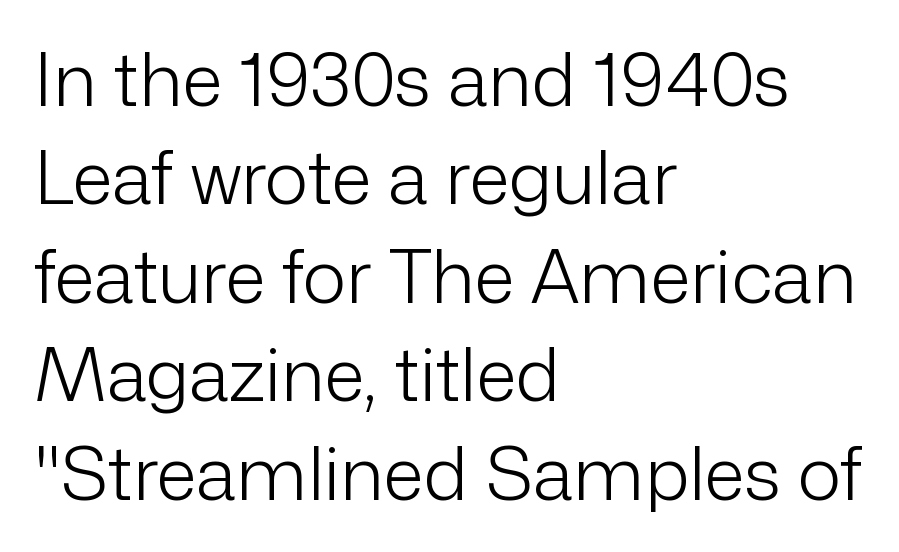
{"serif": "no", "italic": "no", "bold": "no", "weight": "light", "width": "normal", "stroke_contrast": "low", "x_height": "medium", "monospaced": "no", "underline": "no", "align": "left", "line_spacing": "normal", "line_spacing_ratio": 1.33, "letter_spacing": "normal", "letter_spacing_em": 0.0, "glyph_px": 74}
